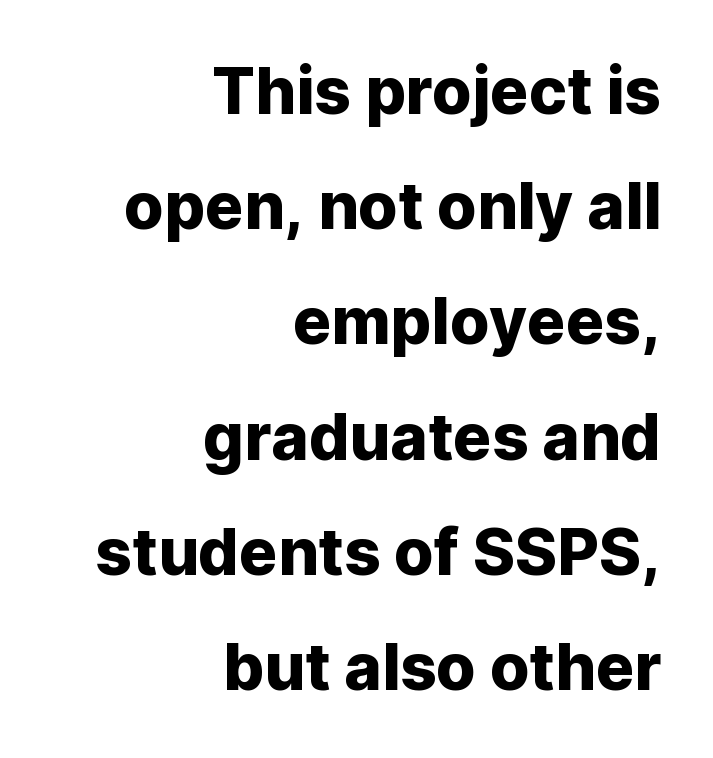
This rendering features lettering with no underline. No extra tracking has been applied to these lines. Upright lettering throughout. The compositor pushed each line to the right boundary. Unlike a traditional serif, this face leaves its strokes unadorned.
